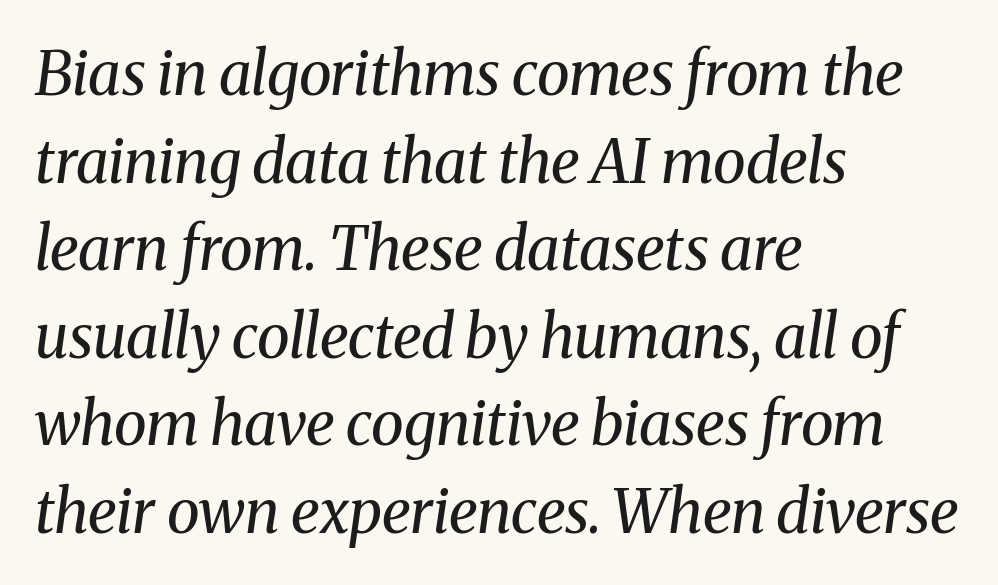
The image shows 60 px regular-weight serif type, italic (leaning right); set left-aligned, normal line spacing (1.46x), normal letter spacing, not underlined; medium stroke contrast and a medium x-height.
